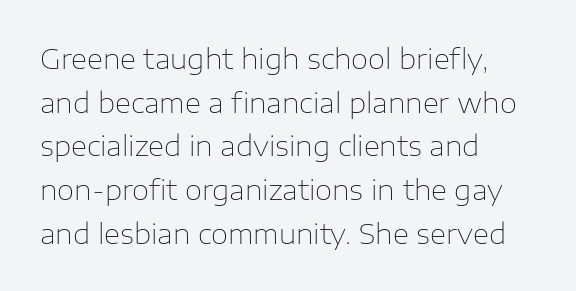
Regarding leading, the lines here are spaced in the standard way. The rendering shows plain stroke endings on the letterforms — a sans-serif design. Every row of glyphs begins at an identical x-position on the left. Descenders hang freely into open space.
